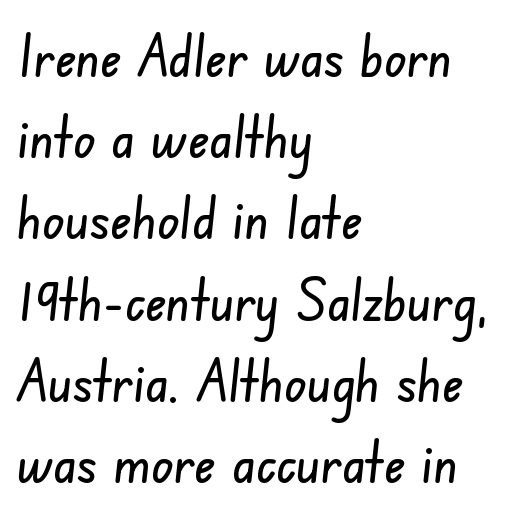
Q: Is the typeface a serif or a sans-serif typeface? A: Sans-serif.
Q: Is the text underlined? A: No.
Q: How is the paragraph aligned? A: Left-aligned.
Q: Is the spacing between letters normal or unusually wide? A: Normal.
Q: Is the spacing between lines tight, normal or loose? A: Normal.
Q: Width (condensed, normal, or wide)? A: Condensed.
Q: Stroke contrast? A: Low.
Q: x-height? A: Small.
Q: Monospaced? A: No.
